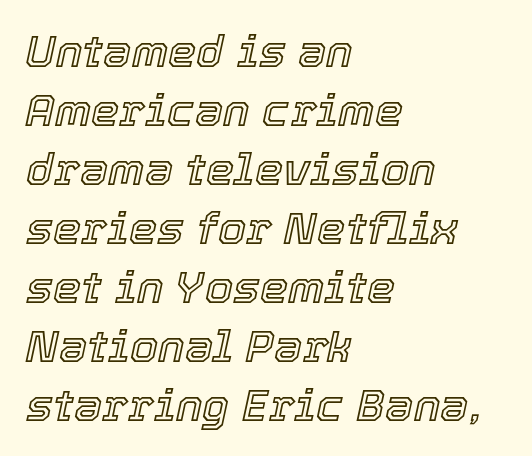
{"italic": "yes", "lean": "right", "slant_degrees": 12, "width": "normal", "x_height": "medium", "monospaced": "no", "underline": "no", "align": "left", "line_spacing": "normal", "line_spacing_ratio": 1.31, "letter_spacing": "normal", "letter_spacing_em": 0.0, "glyph_px": 45}
